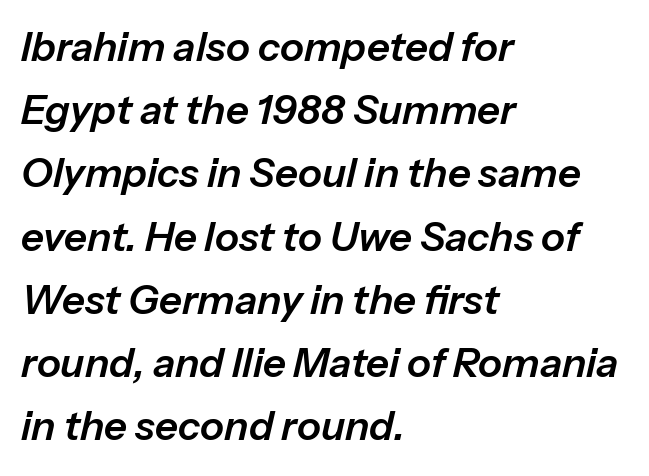
{"italic": "yes", "lean": "right", "slant_degrees": 13, "width": "normal", "stroke_contrast": "low", "x_height": "medium", "monospaced": "no", "underline": "no", "align": "left", "line_spacing": "normal", "line_spacing_ratio": 1.58, "letter_spacing": "normal", "letter_spacing_em": 0.0, "glyph_px": 40}
